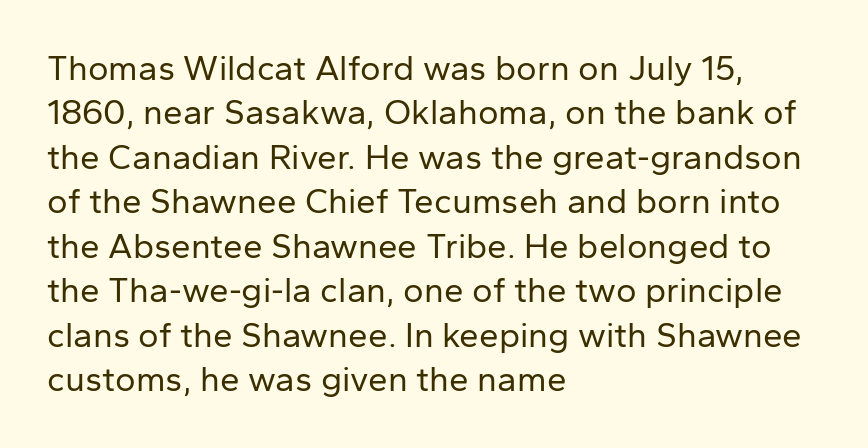
Here the designer chose a conventional face with non-uniform glyph widths. Letters rest on an invisible, unmarked baseline. Words appear dense and cohesive because spacing is normal. The glyphs in this specimen are sans serif.
